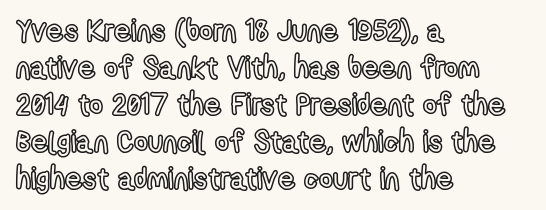
{"italic": "no", "width": "condensed", "x_height": "medium", "monospaced": "no", "underline": "no", "align": "left", "line_spacing_ratio": 1.23, "letter_spacing": "normal", "letter_spacing_em": 0.0, "glyph_px": 30}
